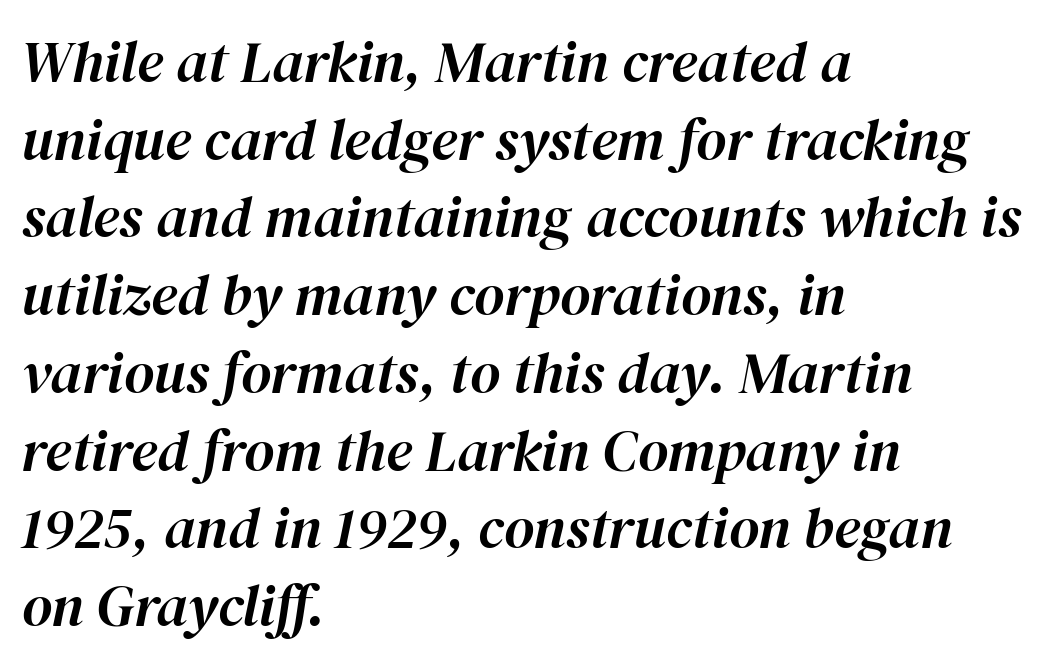
{"italic": "yes", "lean": "right", "slant_degrees": 12, "width": "normal", "stroke_contrast": "high", "x_height": "medium", "monospaced": "no", "underline": "no", "align": "left", "line_spacing": "normal", "line_spacing_ratio": 1.34, "letter_spacing": "normal", "letter_spacing_em": 0.0, "glyph_px": 58}
